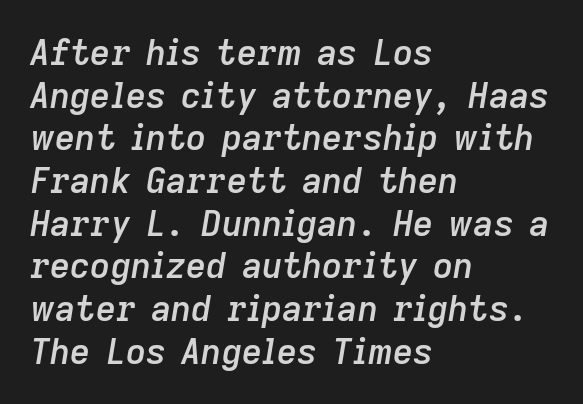
Q: Is the text bold? A: Semi-bold.
Q: Is the text italic (slanted)? A: Yes, it leans right by about 9 degrees.
Q: Is the text underlined? A: No.
Q: How is the paragraph aligned? A: Left-aligned.
Q: Is the spacing between letters normal or unusually wide? A: Normal.
Q: Width (condensed, normal, or wide)? A: Normal.
Q: Stroke contrast? A: Low.
Q: x-height? A: Medium.
Q: Monospaced? A: No.
